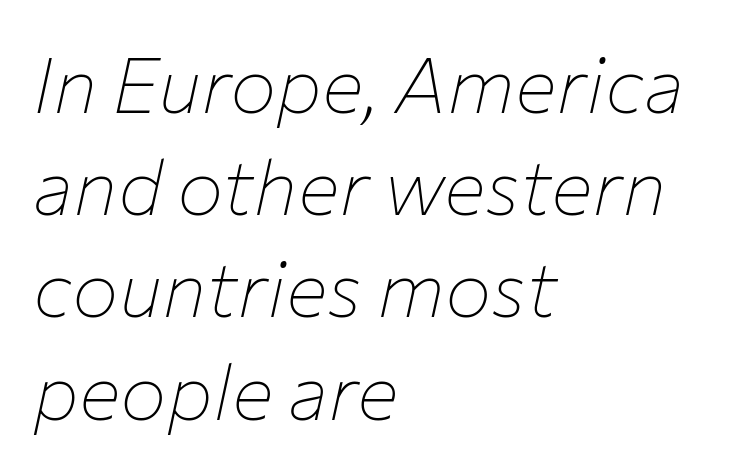
Q: Is the text bold? A: No.
Q: Is the text italic (slanted)? A: Yes, it leans right by about 12 degrees.
Q: Is the text underlined? A: No.
Q: How is the paragraph aligned? A: Left-aligned.
Q: Is the spacing between letters normal or unusually wide? A: Normal.
Q: Is the spacing between lines tight, normal or loose? A: Normal.
Q: Width (condensed, normal, or wide)? A: Normal.
Q: Stroke contrast? A: Low.
Q: x-height? A: Medium.
Q: Monospaced? A: No.
